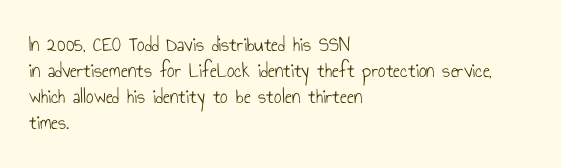
The image shows 21 px text type, upright; set left-aligned, line spacing 1.24x, normal letter spacing, not underlined.
